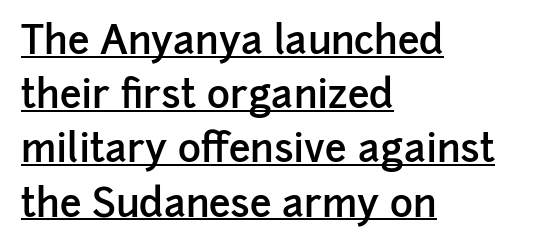
{"serif": "no", "italic": "no", "bold": "semi", "weight": "semibold", "width": "normal", "stroke_contrast": "low", "x_height": "medium", "monospaced": "no", "underline": "yes", "align": "left", "line_spacing": "normal", "line_spacing_ratio": 1.39, "letter_spacing": "normal", "letter_spacing_em": 0.0, "glyph_px": 39}
